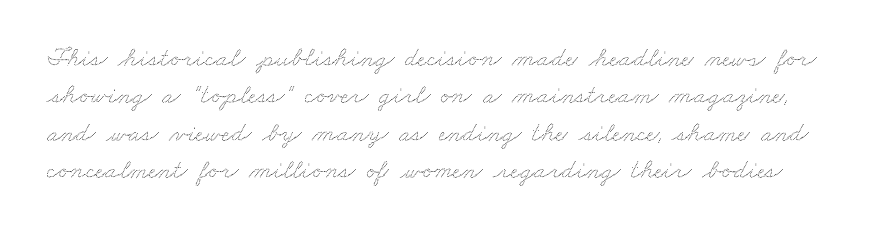
The image shows 27 px text type; set normal line spacing (1.38x), normal letter spacing, not underlined.
